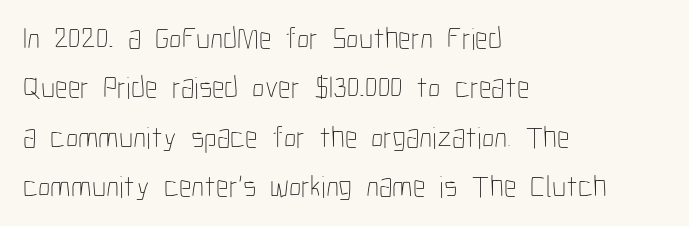
Q: Is the text bold? A: No.
Q: Is the text italic (slanted)? A: No, it is upright.
Q: Is the text underlined? A: No.
Q: How is the paragraph aligned? A: Left-aligned.
Q: Is the spacing between letters normal or unusually wide? A: Normal.
Q: Is the spacing between lines tight, normal or loose? A: Normal.
Q: Width (condensed, normal, or wide)? A: Condensed.
Q: Stroke contrast? A: Low.
Q: x-height? A: Medium.
Q: Monospaced? A: No.
